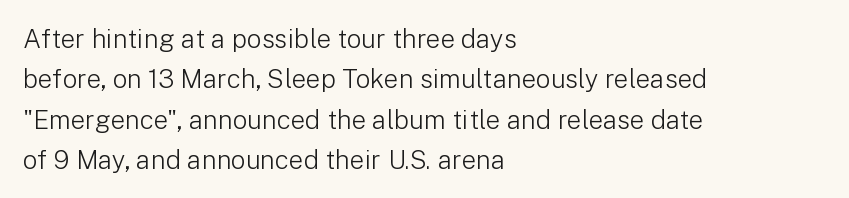
The image shows 26 px text type, upright; set left-aligned, normal line spacing (1.55x), normal letter spacing, not underlined.
